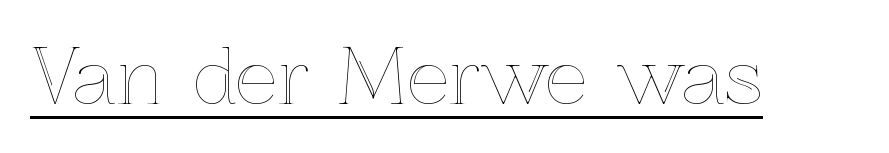
The image shows 74 px text type, upright; set normal letter spacing, underlined; a medium x-height.
